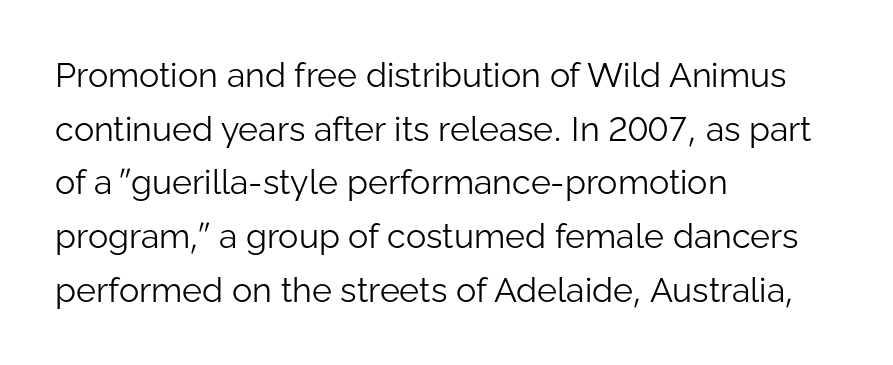
The image shows 34 px light sans-serif type, upright; set left-aligned, normal line spacing (1.58x), normal letter spacing, not underlined; low stroke contrast and a medium x-height.
